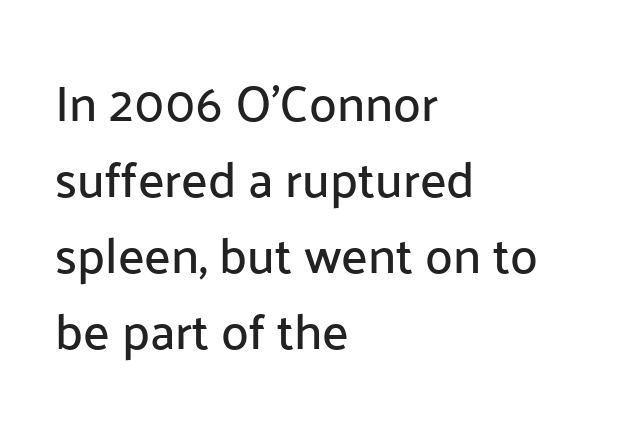
{"serif": "no", "italic": "no", "width": "normal", "stroke_contrast": "low", "x_height": "medium", "monospaced": "no", "underline": "no", "align": "left", "line_spacing": "normal", "line_spacing_ratio": 1.52, "letter_spacing": "normal", "letter_spacing_em": 0.0, "glyph_px": 50}
